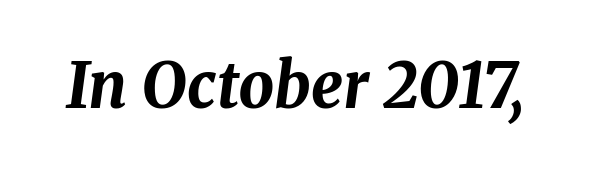
{"italic": "yes", "lean": "right", "slant_degrees": 8, "bold": "yes", "weight": "bold", "width": "normal", "stroke_contrast": "medium", "x_height": "medium", "monospaced": "no", "underline": "no", "letter_spacing": "normal", "letter_spacing_em": 0.0, "glyph_px": 63}
